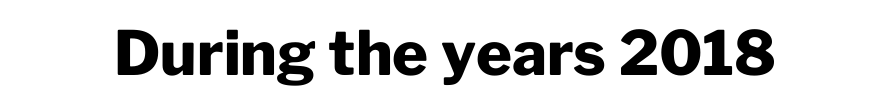
Q: Is the text bold? A: Yes.
Q: Is the text italic (slanted)? A: No, it is upright.
Q: Is the typeface a serif or a sans-serif typeface? A: Sans-serif.
Q: Is the text underlined? A: No.
Q: Is the spacing between letters normal or unusually wide? A: Normal.
Q: Width (condensed, normal, or wide)? A: Normal.
Q: Stroke contrast? A: Low.
Q: x-height? A: Medium.
Q: Monospaced? A: No.
